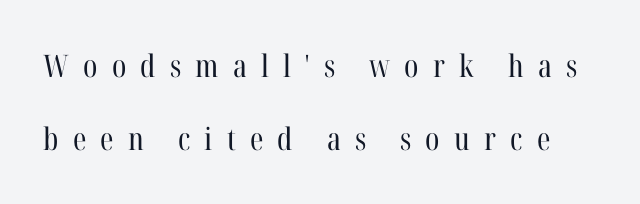
Bare-footed words on every line. The face looks like a standard text weight, possibly lighter. What kind of face is this? One with serifs. Upright lettering throughout.
